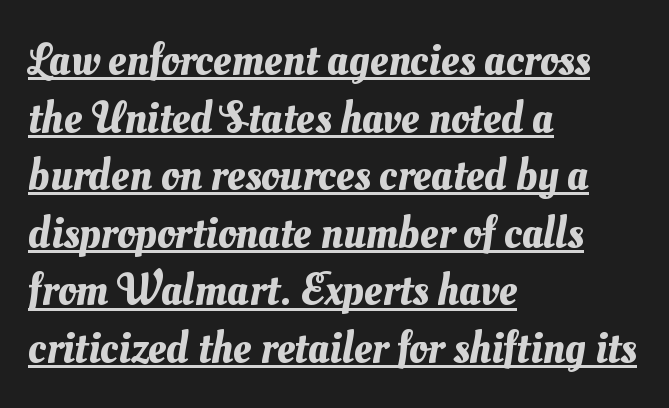
A rule runs beneath these lines of type. Tracking value appears to be zero — textbook default spacing. A student would call this left alignment; a typographer would say flush left, rag right. Spacing verdict: proportional, widths tailored to each character. The leading is moderate, giving the passage an even texture.
